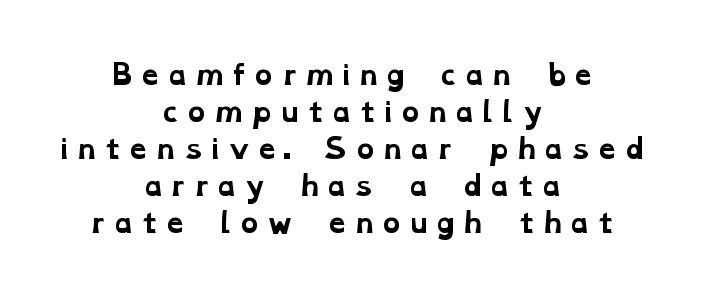
The rendering positions every line midway between the sides. Check the space under the baseline: it is left empty. Bold? Absolutely — the strokes are thick and heavy. Successive baselines arrive at the customary interval.
